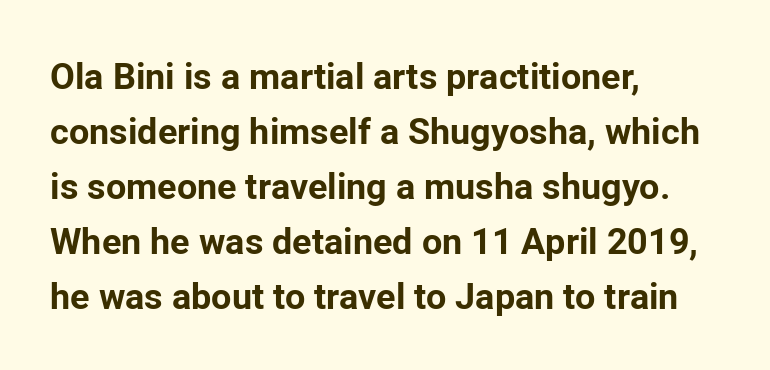
The image shows 36 px bold sans-serif type, upright; set left-aligned, normal line spacing (1.53x), normal letter spacing, not underlined; low stroke contrast and a medium x-height.
